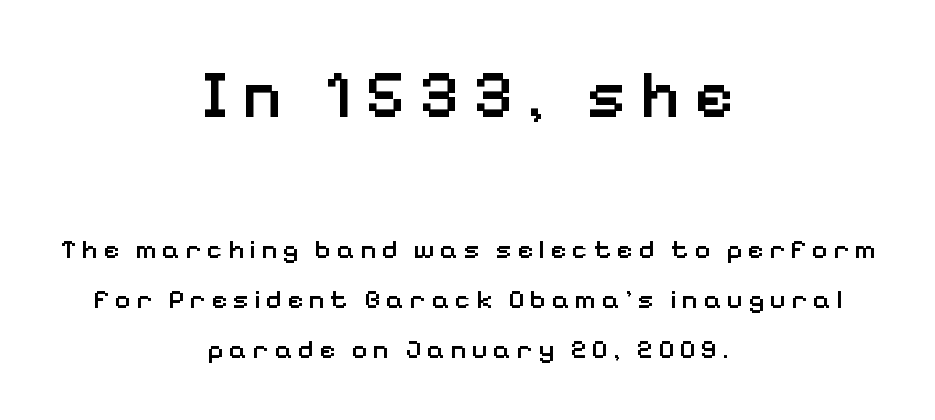
The image shows 68 px semibold sans-serif type, upright; set centered, line spacing 1.85x, unusually wide letter spacing (+0.2 em), not underlined; the first (top) block is 2.52x larger; low stroke contrast and a medium x-height.
